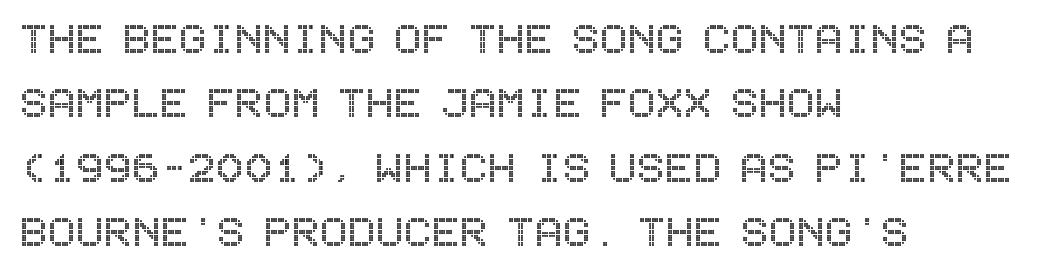
Q: Is the text italic (slanted)? A: No, it is upright.
Q: Is the text underlined? A: No.
Q: How is the paragraph aligned? A: Left-aligned.
Q: Is the spacing between letters normal or unusually wide? A: Normal.
Q: Width (condensed, normal, or wide)? A: Condensed.
Q: x-height? A: Large.
